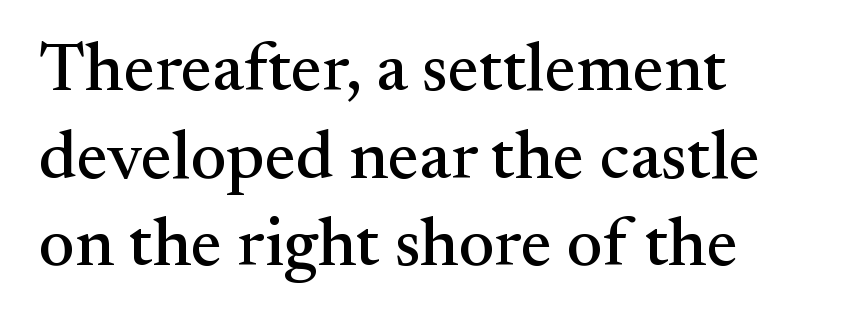
The image shows 69 px serif type, upright; set left-aligned, normal line spacing (1.27x), normal letter spacing, not underlined; medium stroke contrast and a small x-height.
